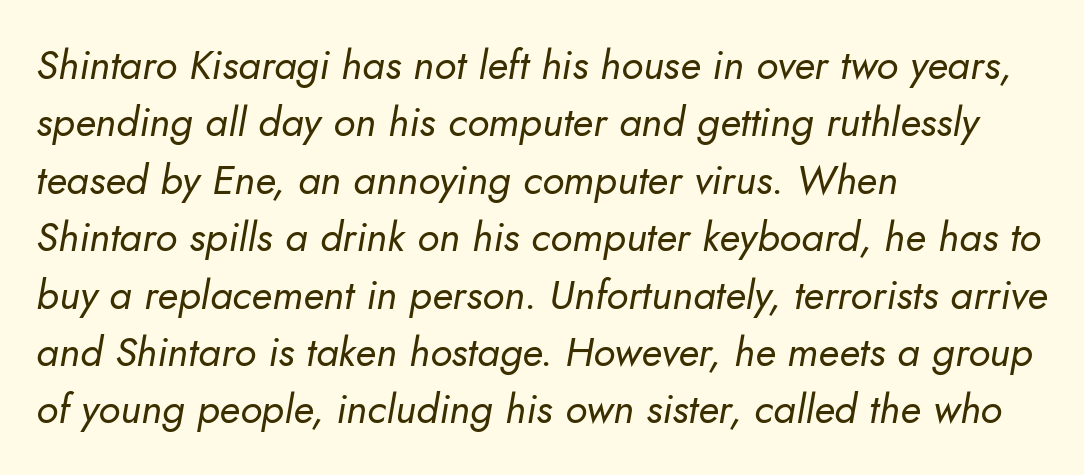
{"italic": "yes", "lean": "right", "slant_degrees": 10, "bold": "no", "weight": "regular", "width": "normal", "stroke_contrast": "low", "x_height": "small", "monospaced": "no", "underline": "no", "align": "left", "line_spacing": "normal", "line_spacing_ratio": 1.4, "letter_spacing": "normal", "letter_spacing_em": 0.0, "glyph_px": 41}
